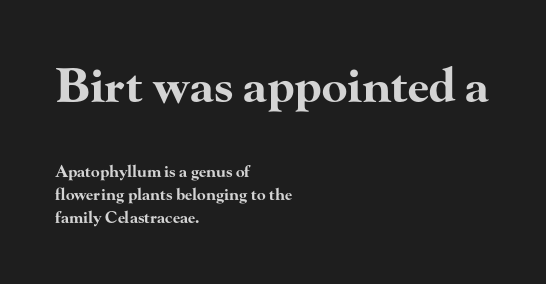
Every character sits straight up, as roman type does. These two chunks differ in scale, with the top chunk taking the larger measure. The leading is moderate, giving the passage an even texture. Alignment: flush left. Spacing verdict: proportional, widths tailored to each character. Is this a sans? No — the strokes have serifs.
